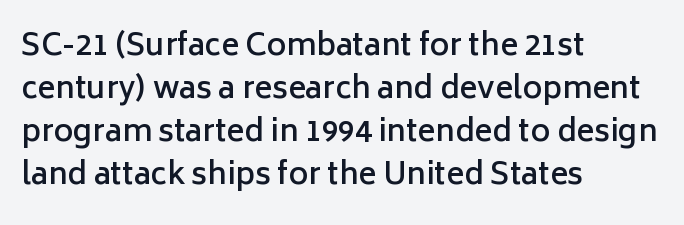
{"serif": "no", "italic": "no", "bold": "semi", "weight": "semibold", "width": "normal", "stroke_contrast": "low", "x_height": "medium", "monospaced": "no", "underline": "no", "align": "left", "line_spacing": "normal", "line_spacing_ratio": 1.43, "letter_spacing": "normal", "letter_spacing_em": 0.0, "glyph_px": 30}
